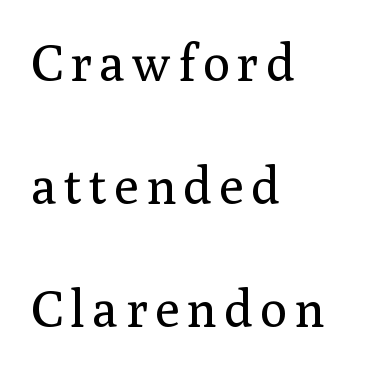
If you drew a line through each stem, it would be perfectly vertical. How would I describe the line gaps? Wide and relaxed. Character widths vary here, with narrow letters taking less room than wide ones. This is not heavy type; no bold has been used.
